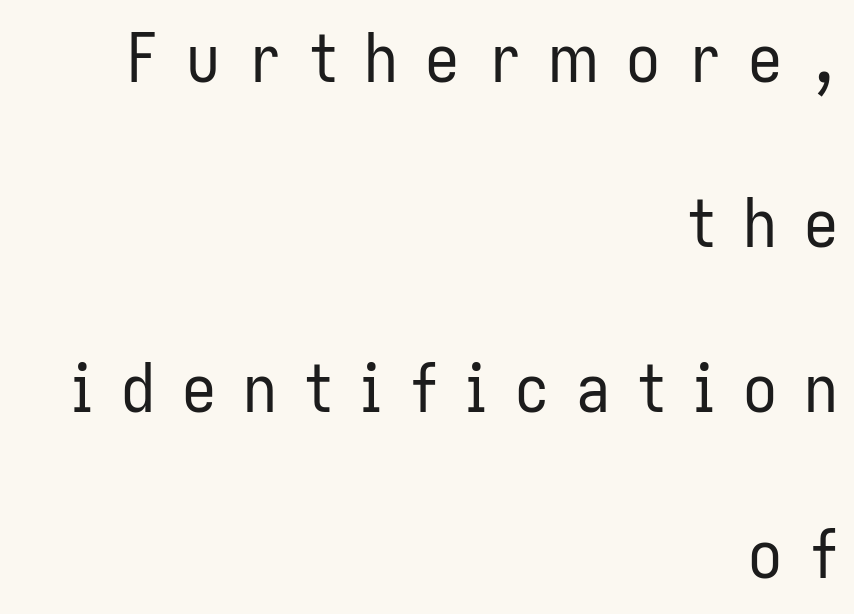
Q: Is the text bold? A: No.
Q: Is the text italic (slanted)? A: No, it is upright.
Q: Is the typeface a serif or a sans-serif typeface? A: Sans-serif.
Q: Is the text underlined? A: No.
Q: How is the paragraph aligned? A: Right-aligned.
Q: Is the spacing between letters normal or unusually wide? A: Unusually wide.
Q: Is the spacing between lines tight, normal or loose? A: Loose.
Q: Width (condensed, normal, or wide)? A: Condensed.
Q: Stroke contrast? A: Low.
Q: x-height? A: Medium.
Q: Monospaced? A: No.
